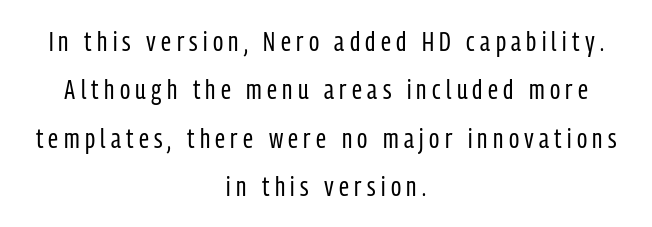
Q: Is the text bold? A: No.
Q: Is the text italic (slanted)? A: No, it is upright.
Q: Is the typeface a serif or a sans-serif typeface? A: Sans-serif.
Q: Is the text underlined? A: No.
Q: How is the paragraph aligned? A: Centered.
Q: Width (condensed, normal, or wide)? A: Condensed.
Q: Stroke contrast? A: Low.
Q: x-height? A: Medium.
Q: Monospaced? A: No.
